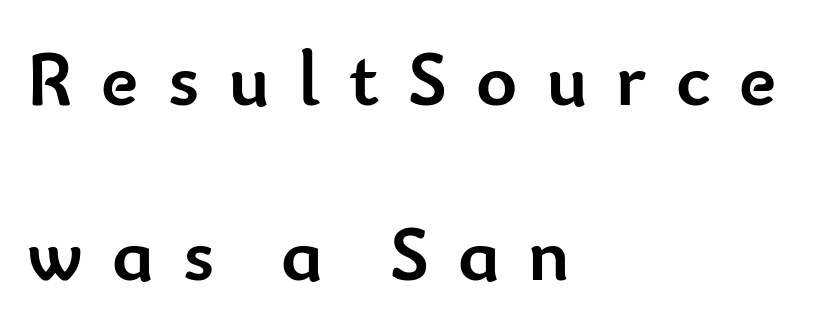
{"serif": "no", "italic": "no", "bold": "yes", "weight": "semibold", "width": "normal", "stroke_contrast": "low", "x_height": "small", "monospaced": "no", "underline": "no", "align": "left", "line_spacing": "loose", "line_spacing_ratio": 2.24, "letter_spacing": "wide", "letter_spacing_em": 0.37, "glyph_px": 78}
